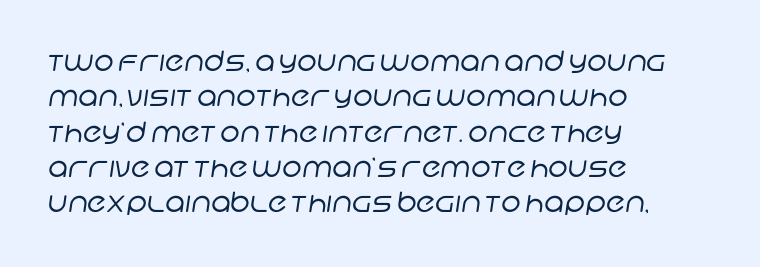
The image shows 28 px regular-weight sans-serif type; set left-aligned, normal line spacing (1.26x), normal letter spacing, not underlined; low stroke contrast and a large x-height.
